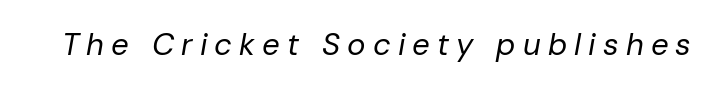
{"italic": "yes", "lean": "right", "slant_degrees": 10, "bold": "no", "weight": "regular", "width": "normal", "stroke_contrast": "low", "x_height": "medium", "monospaced": "no", "underline": "no", "letter_spacing": "wide", "letter_spacing_em": 0.23, "glyph_px": 31}
